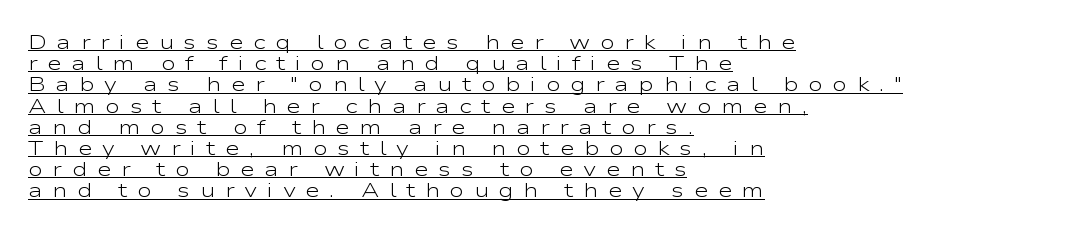
The image shows 20 px text type, upright; set left-aligned, tight line spacing (1.06x), unusually wide letter spacing (+0.48 em), underlined.
